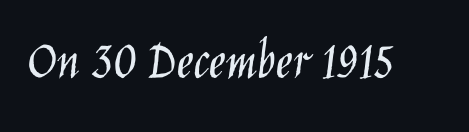
How are the letters spaced? Ordinarily, with no added tracking. This sample has the flowing, uneven cadence of proportional lettering. Think standard paragraph weight, or any step lighter than that. Serifs: no, the terminals of the letterforms are clean. Has an underline been added? It has not.
